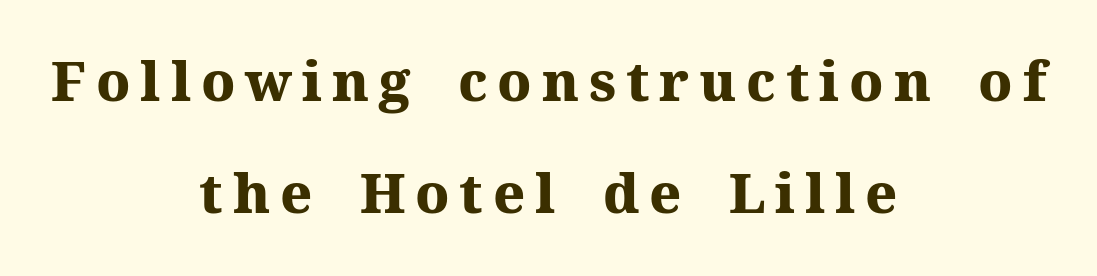
{"serif": "yes", "italic": "no", "bold": "yes", "weight": "heavy", "width": "normal", "stroke_contrast": "medium", "x_height": "medium", "monospaced": "no", "underline": "no", "align": "center", "line_spacing": "loose", "line_spacing_ratio": 2.03, "glyph_px": 55}
